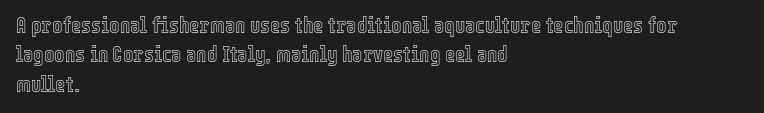
Q: Is the text italic (slanted)? A: No, it is upright.
Q: Is the text underlined? A: No.
Q: How is the paragraph aligned? A: Left-aligned.
Q: Is the spacing between letters normal or unusually wide? A: Normal.
Q: Is the spacing between lines tight, normal or loose? A: Normal.
